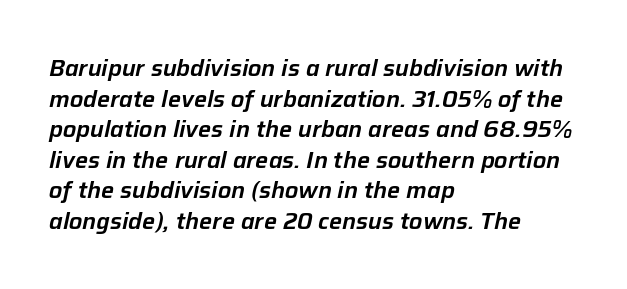
The image shows 23 px text type, italic (leaning right); set left-aligned, normal line spacing (1.33x), normal letter spacing, not underlined.
